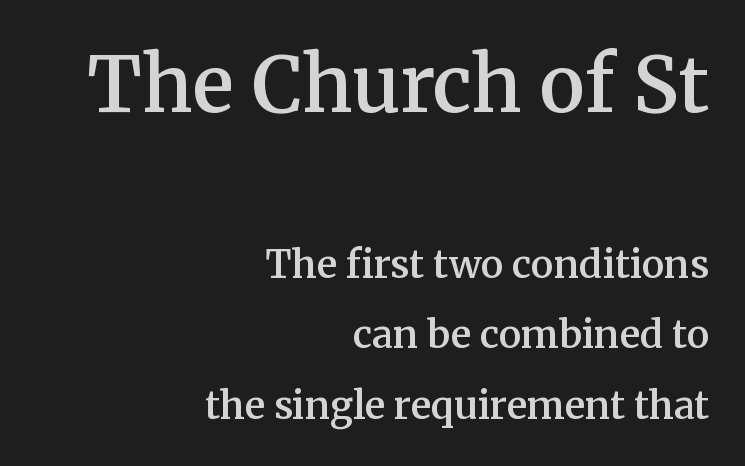
{"serif": "yes", "italic": "no", "bold": "semi", "weight": "semibold", "width": "normal", "stroke_contrast": "medium", "x_height": "medium", "monospaced": "no", "underline": "no", "align": "right", "line_spacing_ratio": 1.85, "letter_spacing": "normal", "letter_spacing_em": 0.0, "larger_block": "first", "size_ratio": 2.03, "glyph_px": 77}
